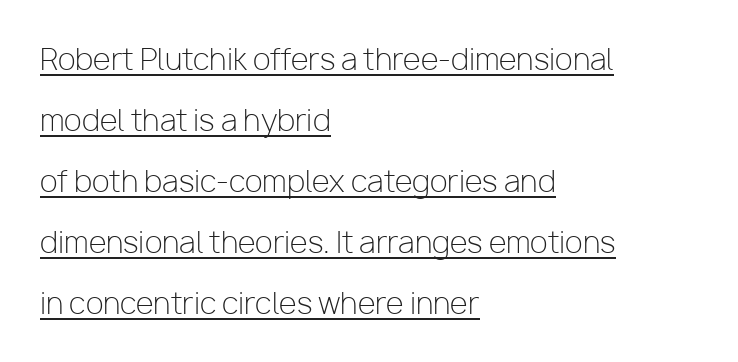
{"serif": "no", "italic": "no", "bold": "no", "weight": "light", "width": "normal", "stroke_contrast": "low", "x_height": "medium", "monospaced": "no", "underline": "yes", "align": "left", "line_spacing": "loose", "line_spacing_ratio": 2.1, "letter_spacing": "normal", "letter_spacing_em": 0.0, "glyph_px": 29}
